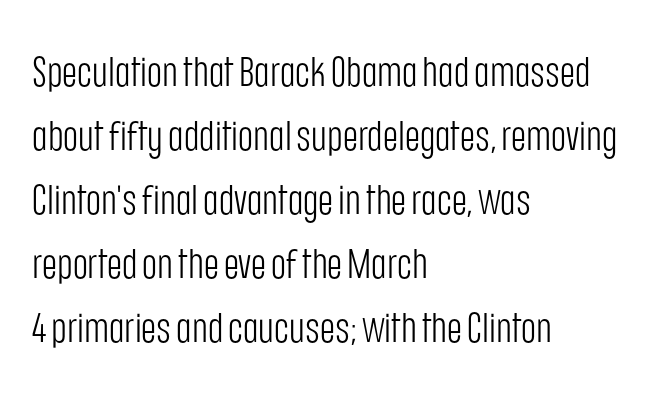
Q: Is the text bold? A: No.
Q: Is the text italic (slanted)? A: No, it is upright.
Q: Is the typeface a serif or a sans-serif typeface? A: Sans-serif.
Q: Is the text underlined? A: No.
Q: How is the paragraph aligned? A: Left-aligned.
Q: Is the spacing between letters normal or unusually wide? A: Normal.
Q: Is the spacing between lines tight, normal or loose? A: Normal.
Q: Width (condensed, normal, or wide)? A: Condensed.
Q: Stroke contrast? A: Low.
Q: x-height? A: Large.
Q: Monospaced? A: No.
